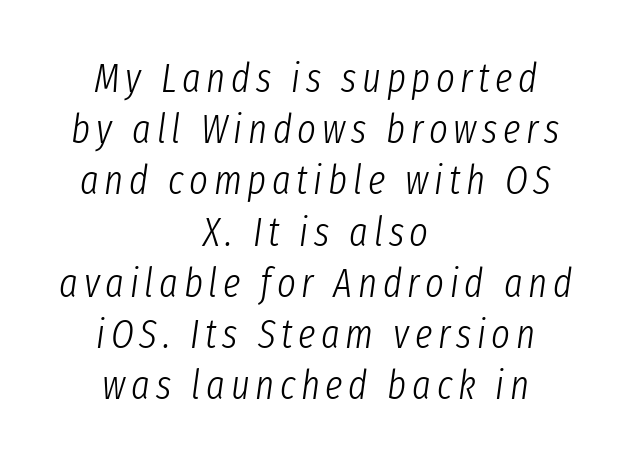
The axis of the letterforms is tilted away from vertical. One-word summary of the alignment: center. Think of a printed novel: that variable character pitch is what you see here. Each row of text sits above clean, open space. The typesetting does not lean heavy: it is not bold. The rows are spaced the way most documents space them.
